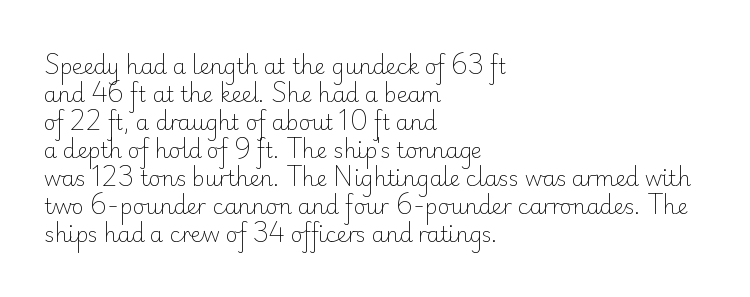
Q: Is the text bold? A: No.
Q: Is the text italic (slanted)? A: No, it is upright.
Q: Is the text underlined? A: No.
Q: How is the paragraph aligned? A: Left-aligned.
Q: Is the spacing between letters normal or unusually wide? A: Normal.
Q: Is the spacing between lines tight, normal or loose? A: Normal.
